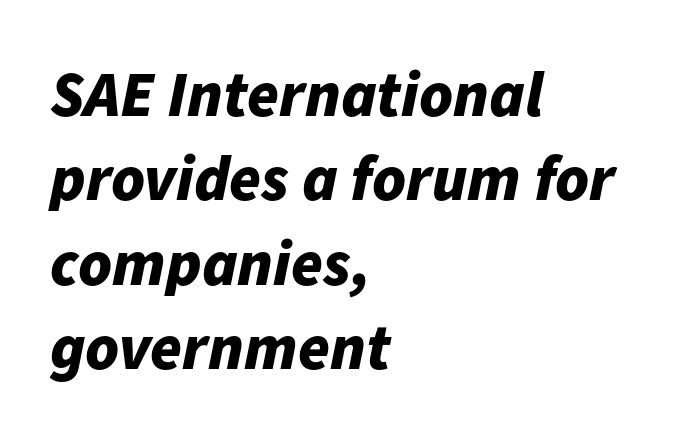
{"italic": "yes", "lean": "right", "slant_degrees": 11, "bold": "yes", "weight": "bold", "width": "normal", "stroke_contrast": "low", "x_height": "medium", "monospaced": "no", "underline": "no", "align": "left", "line_spacing": "normal", "line_spacing_ratio": 1.32, "letter_spacing": "normal", "letter_spacing_em": 0.0, "glyph_px": 64}
